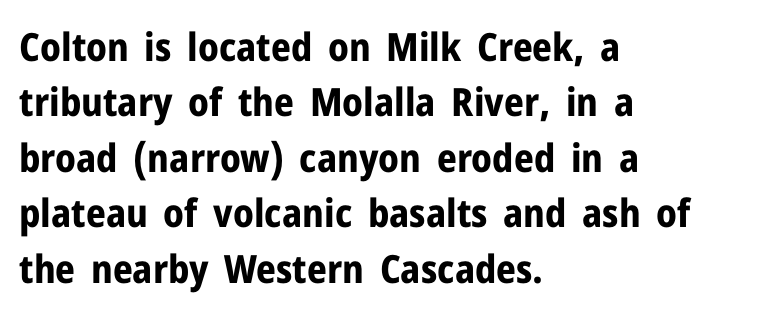
Is the type bold? Yes — the strokes are clearly thick and heavy. The rendering uses a moderate line-height, typical for paragraphs. The axis of the letterforms is exactly vertical. The area under the type is left untouched. A classic flush-left, rag-right setting is used for this passage.
